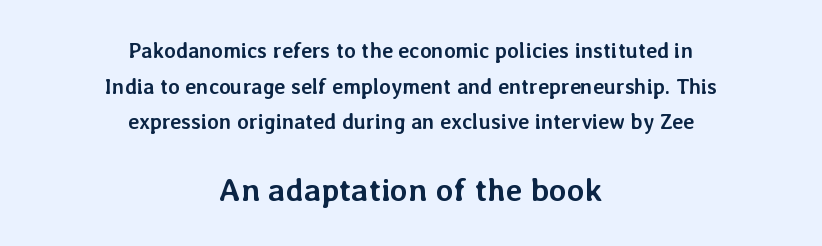
The image shows 32 px semibold type, upright; set centered, normal line spacing (1.7x), normal letter spacing, not underlined; the second (bottom) block is 1.52x larger; low stroke contrast and a medium x-height.
